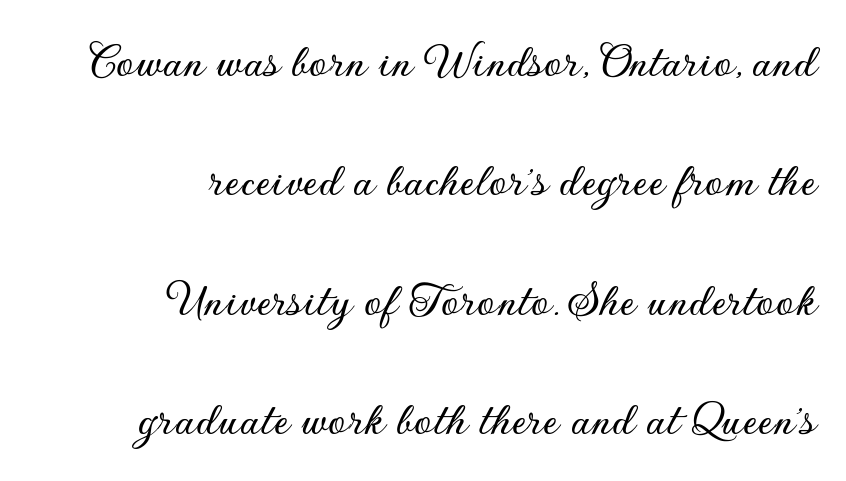
{"serif": "no", "width": "normal", "stroke_contrast": "low", "x_height": "small", "monospaced": "no", "underline": "no", "align": "right", "line_spacing": "loose", "line_spacing_ratio": 2.34, "letter_spacing": "normal", "letter_spacing_em": 0.0, "glyph_px": 51}
